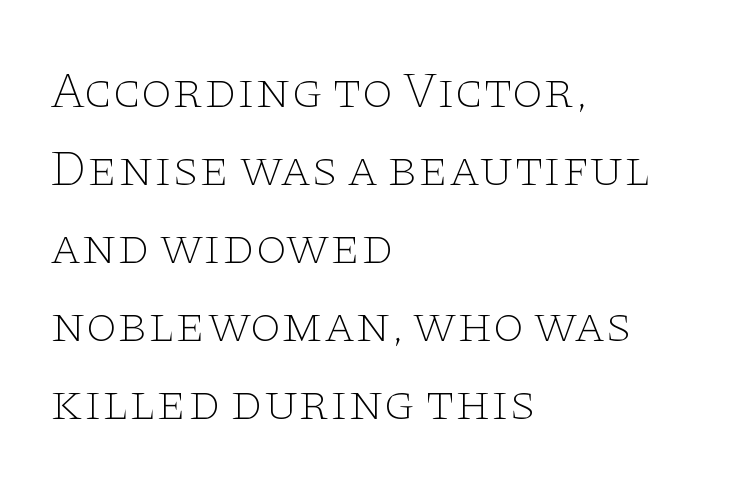
The image shows 51 px thin, wide serif type, upright; set left-aligned, normal line spacing (1.53x), normal letter spacing, not underlined; low stroke contrast and a large x-height.
